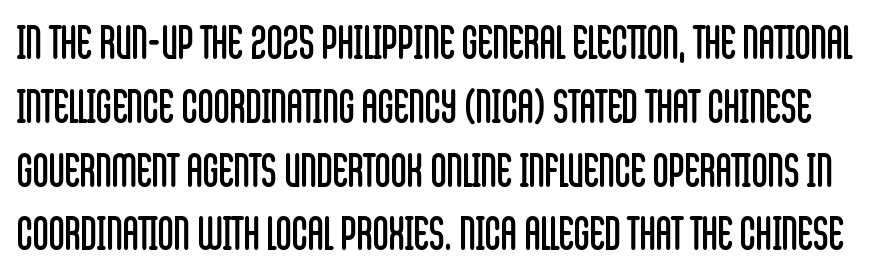
A bare baseline throughout the passage. Students, note that the glyphs here touch the page at normal intervals. Vertical spacing — default. A typesetter would call this proportional, since set widths differ per character. The font's upright variant was chosen for this text.
